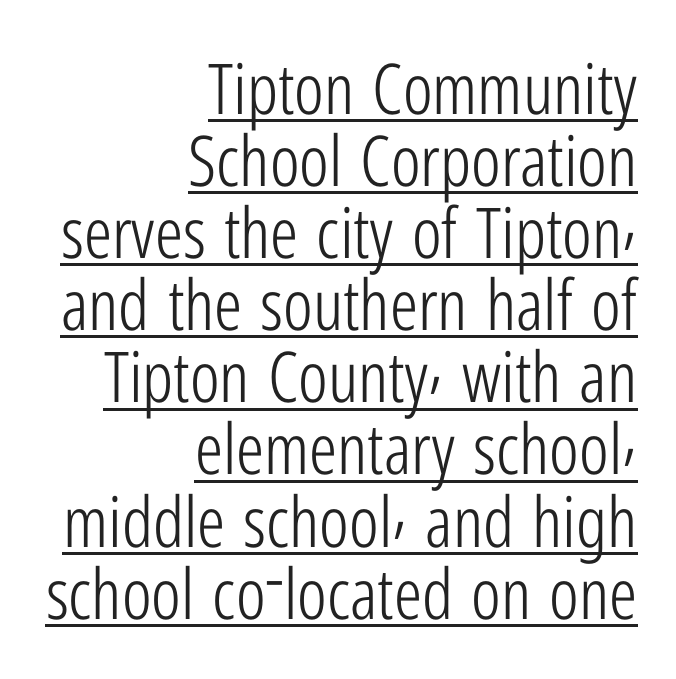
{"serif": "no", "italic": "no", "bold": "no", "weight": "light", "width": "condensed", "stroke_contrast": "low", "x_height": "medium", "monospaced": "no", "underline": "yes", "align": "right", "line_spacing": "tight", "line_spacing_ratio": 1.03, "letter_spacing": "normal", "letter_spacing_em": 0.0, "glyph_px": 70}
